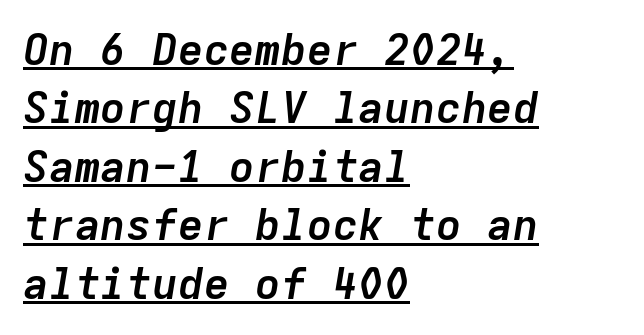
{"italic": "yes", "lean": "right", "slant_degrees": 9, "bold": "yes", "weight": "semibold", "width": "normal", "stroke_contrast": "low", "x_height": "medium", "monospaced": "yes", "underline": "yes", "align": "left", "line_spacing": "normal", "line_spacing_ratio": 1.36, "letter_spacing": "normal", "letter_spacing_em": 0.0, "glyph_px": 43}
